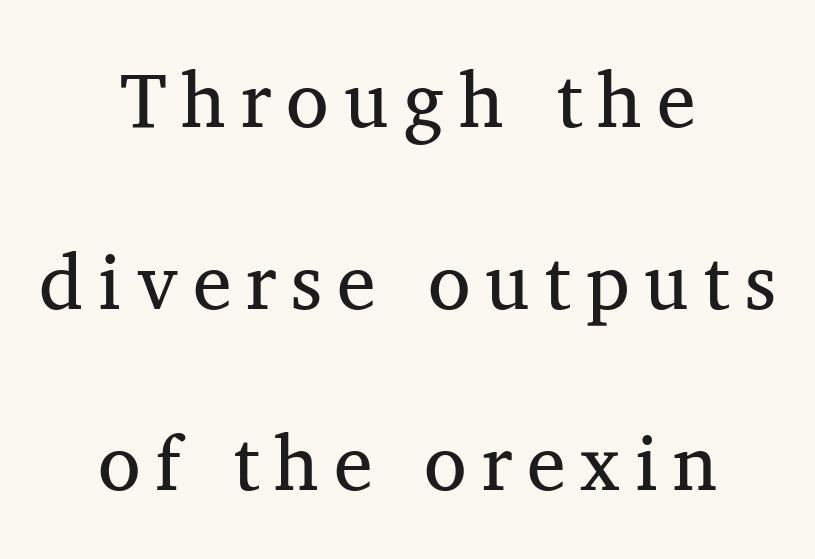
The image shows 78 px regular-weight serif type, upright; set centered, loose line spacing (2.33x), not underlined; medium stroke contrast and a medium x-height.
